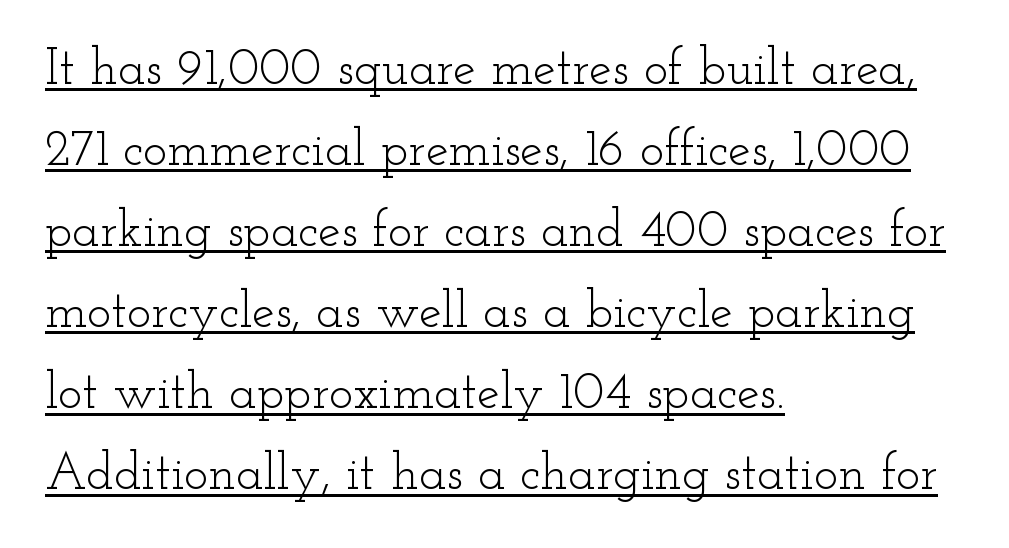
The image shows 51 px light, wide serif type, upright; set left-aligned, normal line spacing (1.59x), normal letter spacing, underlined; low stroke contrast and a small x-height.
